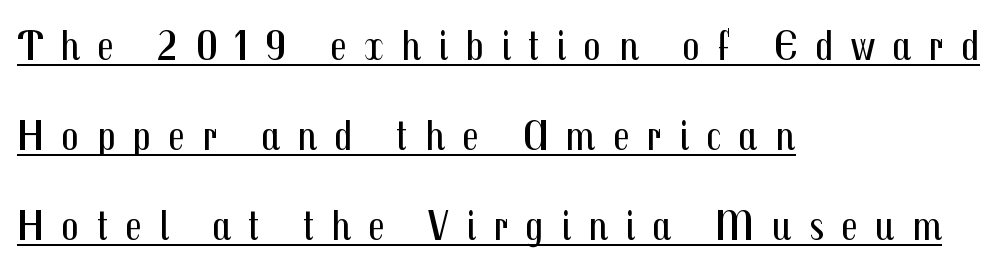
Q: Is the text bold? A: No.
Q: Is the text italic (slanted)? A: No, it is upright.
Q: Is the typeface a serif or a sans-serif typeface? A: Sans-serif.
Q: Is the text underlined? A: Yes.
Q: How is the paragraph aligned? A: Left-aligned.
Q: Is the spacing between letters normal or unusually wide? A: Unusually wide.
Q: Is the spacing between lines tight, normal or loose? A: Loose.
Q: Width (condensed, normal, or wide)? A: Condensed.
Q: Stroke contrast? A: Medium.
Q: x-height? A: Medium.
Q: Monospaced? A: No.
